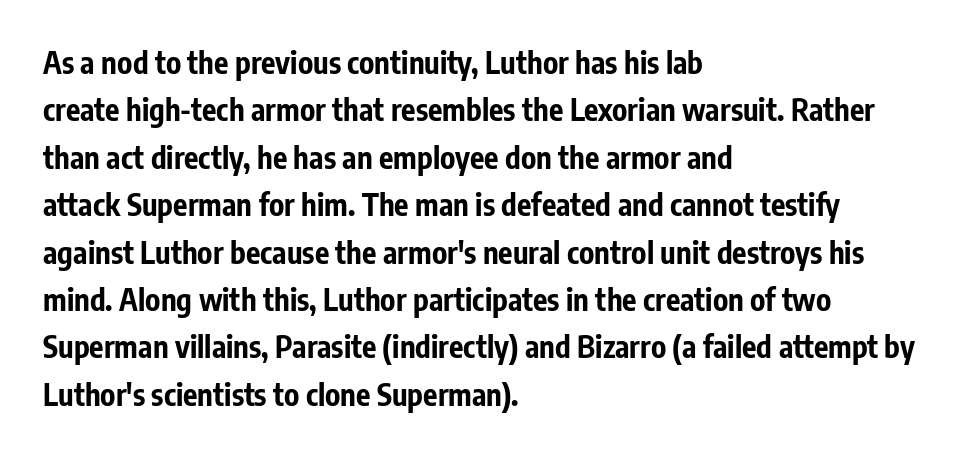
Q: Is the text bold? A: Yes.
Q: Is the text italic (slanted)? A: No, it is upright.
Q: Is the typeface a serif or a sans-serif typeface? A: Sans-serif.
Q: Is the text underlined? A: No.
Q: How is the paragraph aligned? A: Left-aligned.
Q: Is the spacing between letters normal or unusually wide? A: Normal.
Q: Is the spacing between lines tight, normal or loose? A: Normal.
Q: Width (condensed, normal, or wide)? A: Condensed.
Q: Stroke contrast? A: Low.
Q: x-height? A: Medium.
Q: Monospaced? A: No.
